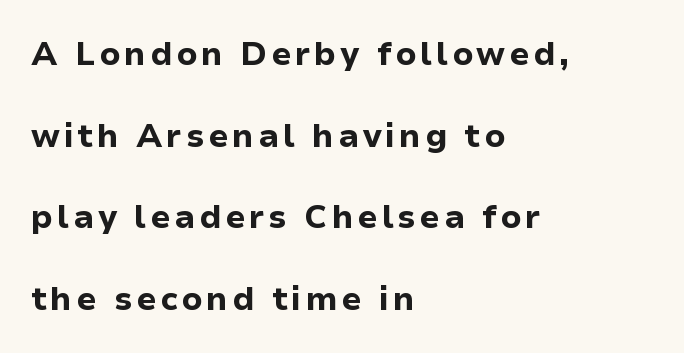
{"serif": "no", "italic": "no", "bold": "yes", "weight": "bold", "width": "normal", "stroke_contrast": "low", "x_height": "medium", "monospaced": "no", "underline": "no", "align": "left", "line_spacing": "loose", "line_spacing_ratio": 2.47, "glyph_px": 33}
